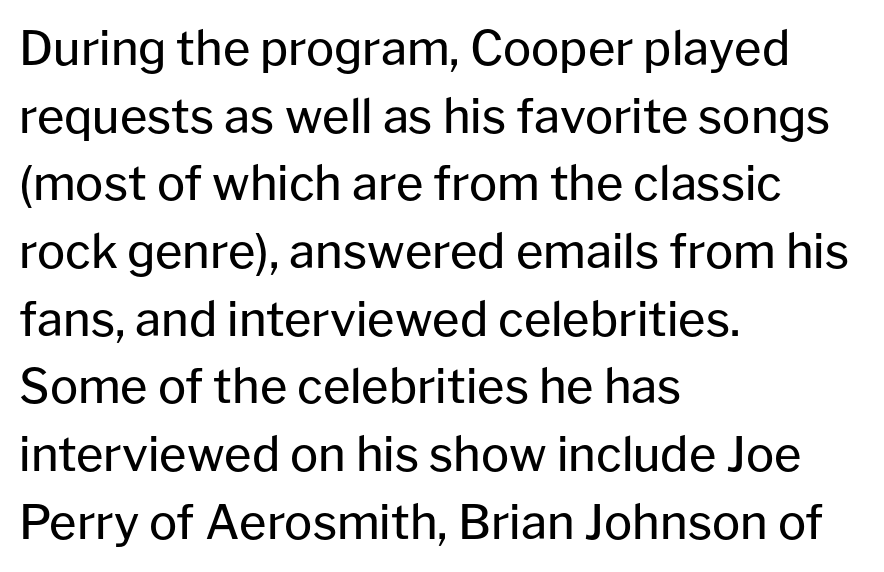
The image shows 47 px regular-weight sans-serif type, upright; set left-aligned, normal line spacing (1.44x), normal letter spacing, not underlined; low stroke contrast and a medium x-height.
